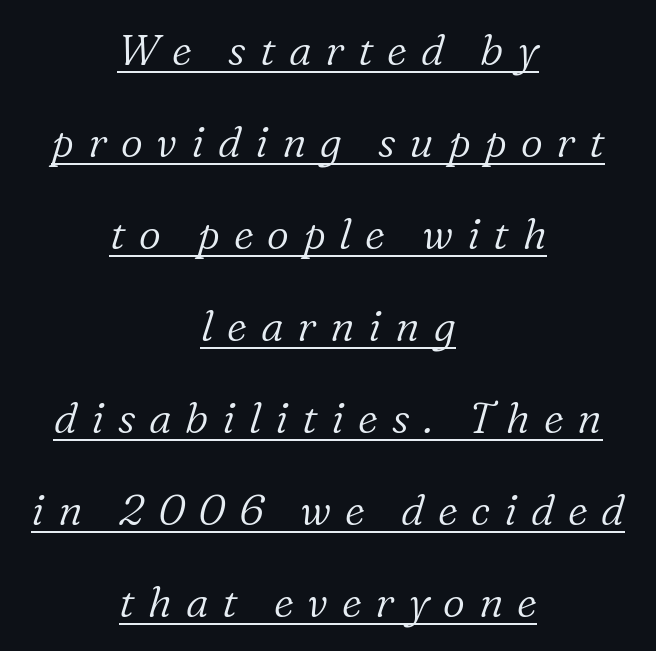
Where is the straight margin? There isn't one; the lines are centered. The passage shown stacks its lines with a broad gap. Letters have the restrained weight of plain body copy at most. The tracking jumps out immediately: characters are airy and widely separated. This sample uses a serif face. The words here are underlined.
